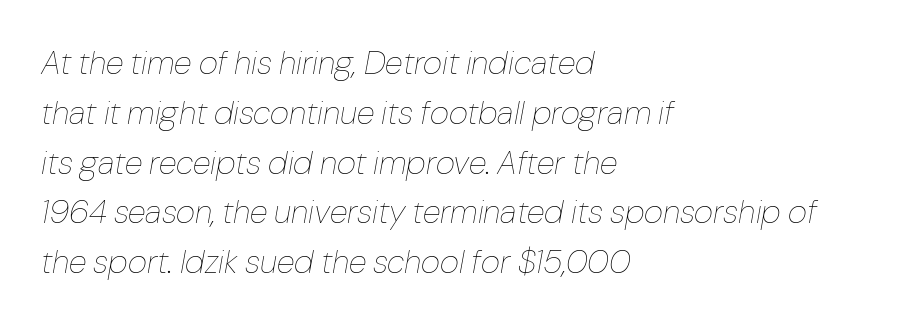
Q: Is the text bold? A: No.
Q: Is the text italic (slanted)? A: Yes, it leans right by about 10 degrees.
Q: Is the text underlined? A: No.
Q: How is the paragraph aligned? A: Left-aligned.
Q: Is the spacing between letters normal or unusually wide? A: Normal.
Q: Is the spacing between lines tight, normal or loose? A: Normal.
Q: Width (condensed, normal, or wide)? A: Normal.
Q: Stroke contrast? A: Low.
Q: x-height? A: Medium.
Q: Monospaced? A: No.
